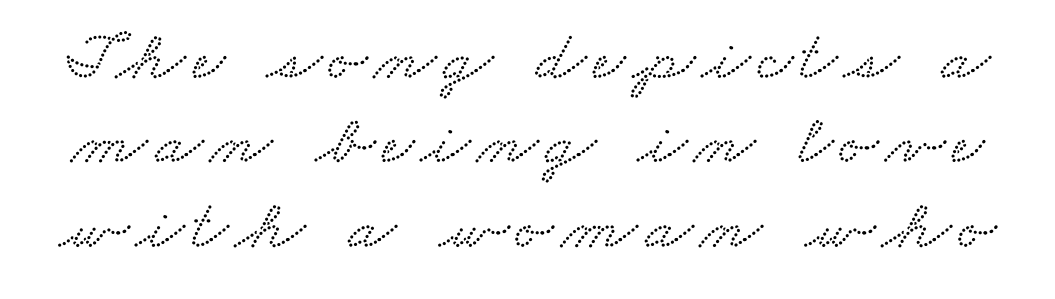
{"width": "wide", "stroke_contrast": "low", "x_height": "small", "monospaced": "no", "underline": "no", "line_spacing_ratio": 1.19, "glyph_px": 71}
